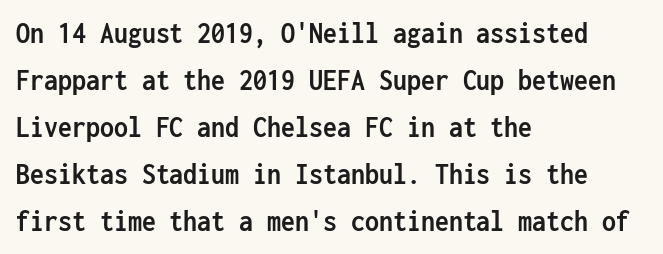
Q: Is the text bold? A: Yes.
Q: Is the text italic (slanted)? A: No, it is upright.
Q: Is the typeface a serif or a sans-serif typeface? A: Sans-serif.
Q: Is the text underlined? A: No.
Q: How is the paragraph aligned? A: Left-aligned.
Q: Is the spacing between letters normal or unusually wide? A: Normal.
Q: Is the spacing between lines tight, normal or loose? A: Normal.
Q: Width (condensed, normal, or wide)? A: Condensed.
Q: Stroke contrast? A: Low.
Q: x-height? A: Medium.
Q: Monospaced? A: Yes.
